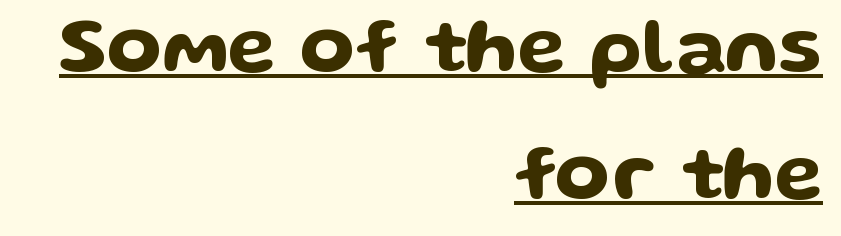
Look at the bottom of the vertical strokes: they stop flat, with no serifs. A baseline rule has been typeset under these characters. Posture: upright roman. The rendering keeps characters at their native spacing.
